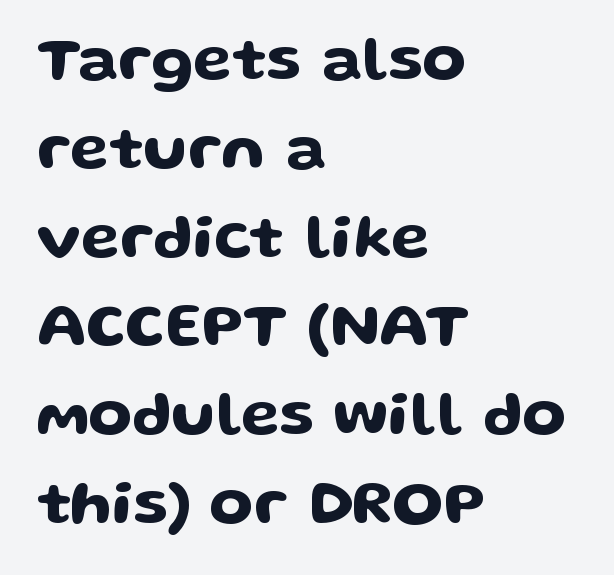
The image shows 63 px wide sans-serif type, upright; set left-aligned, normal line spacing (1.41x), normal letter spacing, not underlined; low stroke contrast and a medium x-height.
